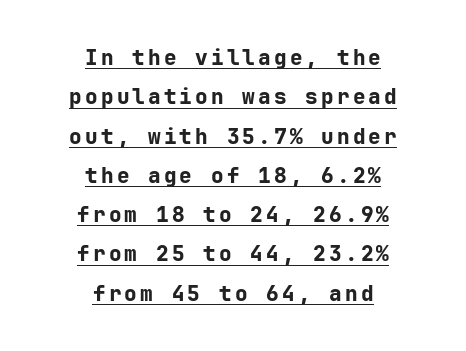
Q: Is the text bold? A: Yes.
Q: Is the text italic (slanted)? A: No, it is upright.
Q: Is the text underlined? A: Yes.
Q: How is the paragraph aligned? A: Centered.
